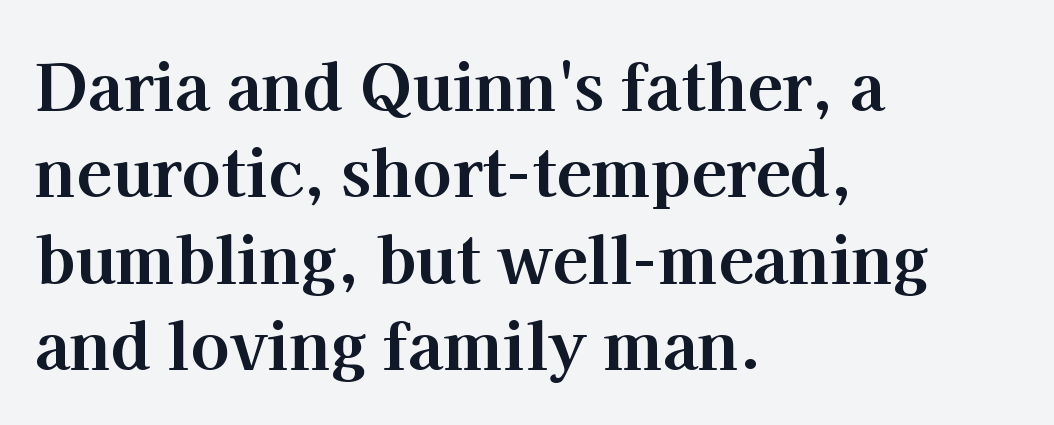
The image shows 65 px bold serif type, upright; set left-aligned, normal line spacing (1.33x), normal letter spacing, not underlined; high stroke contrast and a medium x-height.
